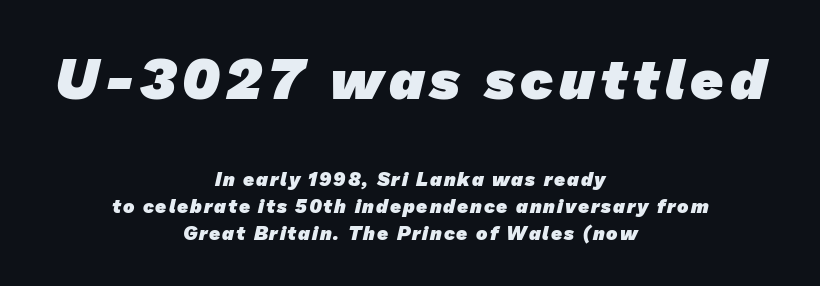
Compared with a flush-left layout, this one balances lines on the center instead. Here the designer chose a conventional face with non-uniform glyph widths. The letters in the upper block stand taller than those in the block below. I'd describe the lettering as bold — thick and assertive. Reading down the column, the eye jumps a familiar distance to each next line. Has an underline been added? It has not.
